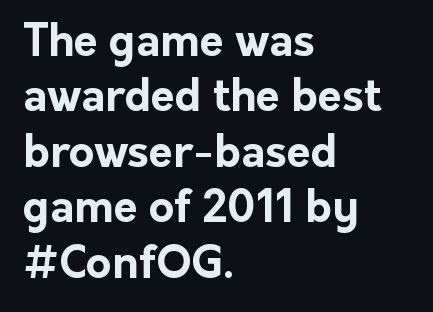
The image shows 44 px bold sans-serif type, upright; set left-aligned, normal line spacing (1.26x), normal letter spacing, not underlined; low stroke contrast and a medium x-height.
